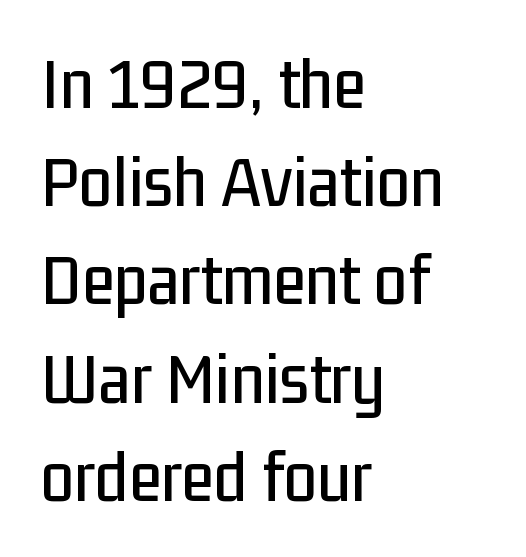
Regarding serifs, this sample does without them. Nope, not italic — everything's standing straight. Think of a printed novel: that variable character pitch is what you see here. Rows of type keep a routine distance in the vertical direction. Spacing between characters is what you'd get straight out of the box.
